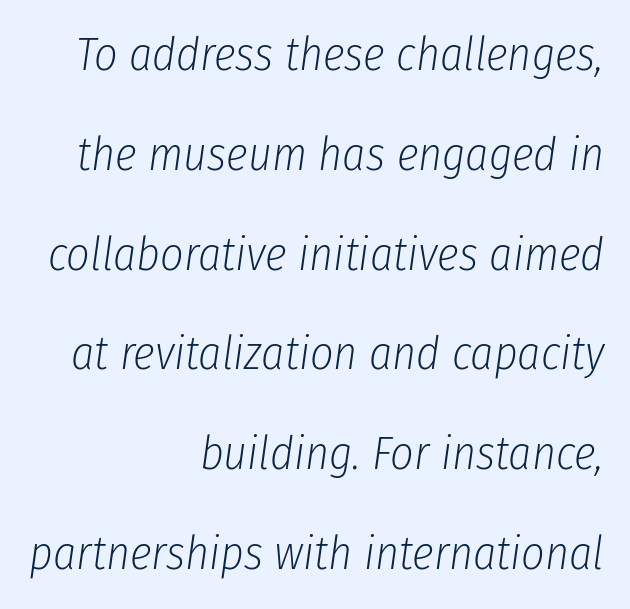
{"italic": "yes", "lean": "right", "slant_degrees": 8, "bold": "no", "weight": "light", "width": "condensed", "stroke_contrast": "low", "x_height": "medium", "monospaced": "no", "underline": "no", "align": "right", "line_spacing": "loose", "line_spacing_ratio": 2.17, "letter_spacing": "normal", "letter_spacing_em": 0.0, "glyph_px": 46}
